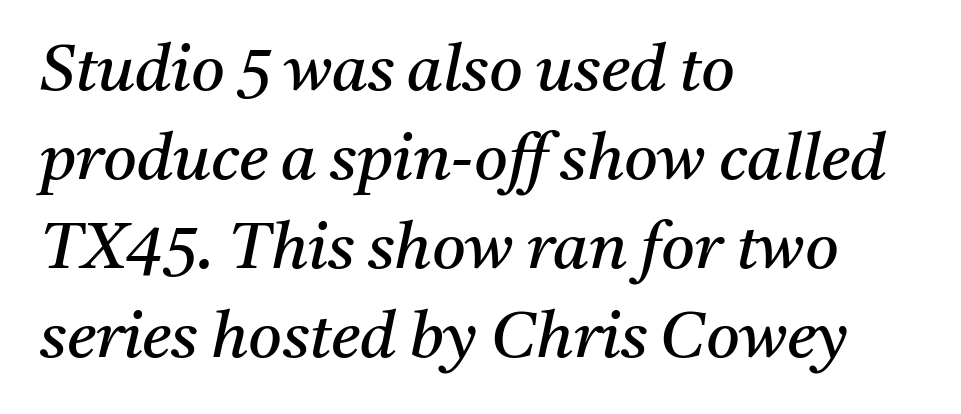
The image shows 65 px regular-weight serif type, italic (leaning right); set left-aligned, normal line spacing (1.37x), normal letter spacing, not underlined; medium stroke contrast and a medium x-height.
